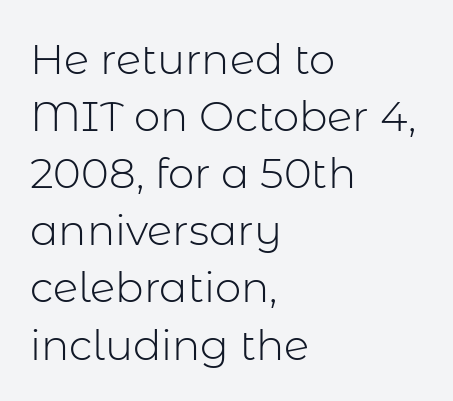
Q: Is the text bold? A: No.
Q: Is the text italic (slanted)? A: No, it is upright.
Q: Is the typeface a serif or a sans-serif typeface? A: Sans-serif.
Q: Is the text underlined? A: No.
Q: How is the paragraph aligned? A: Left-aligned.
Q: Is the spacing between letters normal or unusually wide? A: Normal.
Q: Is the spacing between lines tight, normal or loose? A: Normal.
Q: Width (condensed, normal, or wide)? A: Normal.
Q: Stroke contrast? A: Low.
Q: x-height? A: Medium.
Q: Monospaced? A: No.
